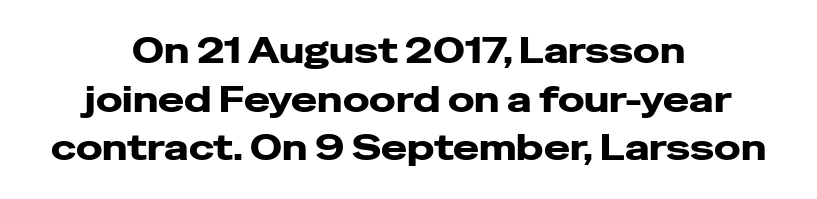
Q: Is the text bold? A: Yes.
Q: Is the text italic (slanted)? A: No, it is upright.
Q: Is the typeface a serif or a sans-serif typeface? A: Sans-serif.
Q: Is the text underlined? A: No.
Q: How is the paragraph aligned? A: Centered.
Q: Is the spacing between letters normal or unusually wide? A: Normal.
Q: Is the spacing between lines tight, normal or loose? A: Normal.
Q: Width (condensed, normal, or wide)? A: Wide.
Q: Stroke contrast? A: Low.
Q: x-height? A: Medium.
Q: Monospaced? A: No.
